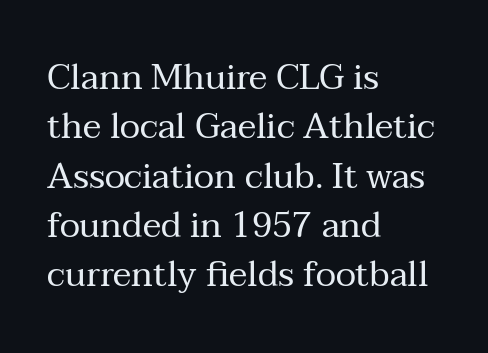
{"serif": "yes", "italic": "no", "bold": "no", "weight": "regular", "width": "normal", "stroke_contrast": "medium", "x_height": "medium", "monospaced": "no", "underline": "no", "align": "left", "line_spacing": "normal", "line_spacing_ratio": 1.41, "letter_spacing": "normal", "letter_spacing_em": 0.0, "glyph_px": 35}
